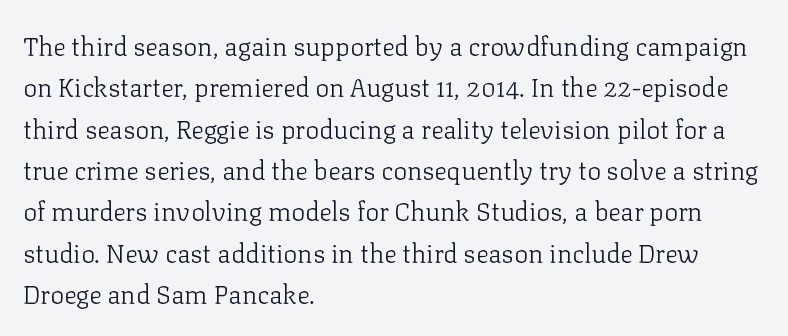
Each stroke keeps to a modest, everyday thickness or less. Whoever set this chose a conventional vertical rhythm. Caption: multi-line text, flush left, ragged right. Underlining? Definitely not there.
